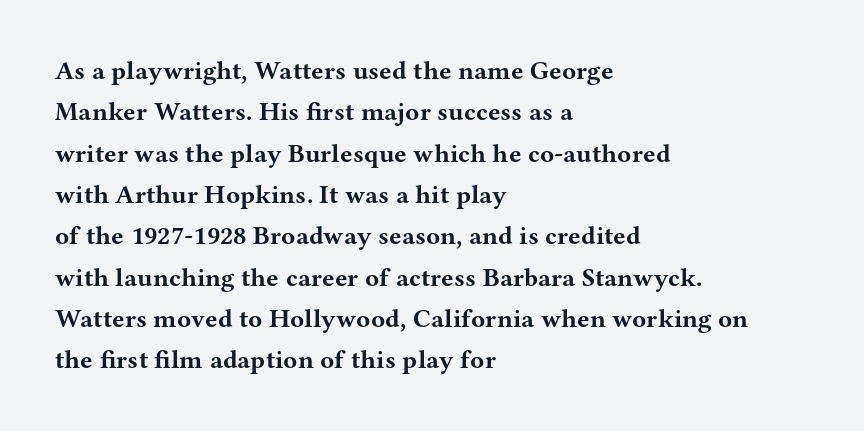
{"italic": "no", "bold": "yes", "underline": "no", "align": "left", "line_spacing": "normal", "line_spacing_ratio": 1.59, "letter_spacing": "normal", "letter_spacing_em": 0.0, "glyph_px": 26}
